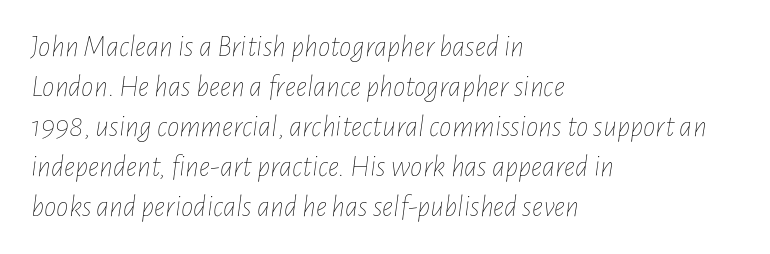
The image shows 31 px thin, condensed type, italic (leaning right); set left-aligned, normal line spacing (1.29x), normal letter spacing, not underlined; low stroke contrast and a medium x-height.
